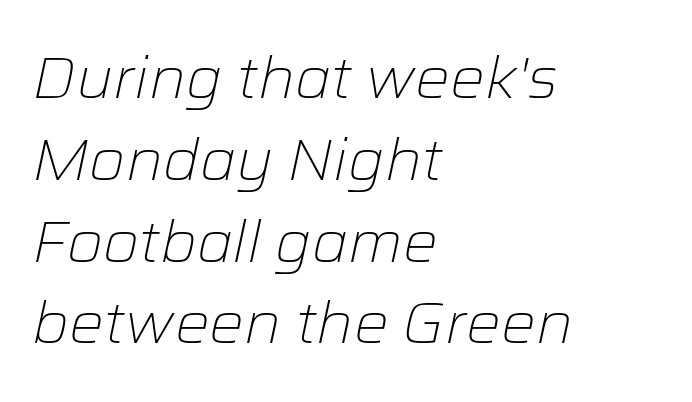
The image shows 58 px light type, italic (leaning right); set left-aligned, normal line spacing (1.41x), normal letter spacing, not underlined; low stroke contrast and a medium x-height.
